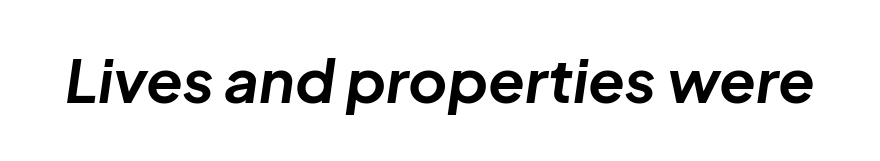
Check under the words: just untouched page. Spacing verdict: proportional, widths tailored to each character. You could call the tracking neutral — neither tight nor loose. Its strokes are broad and dark, the hallmark of bold type.
